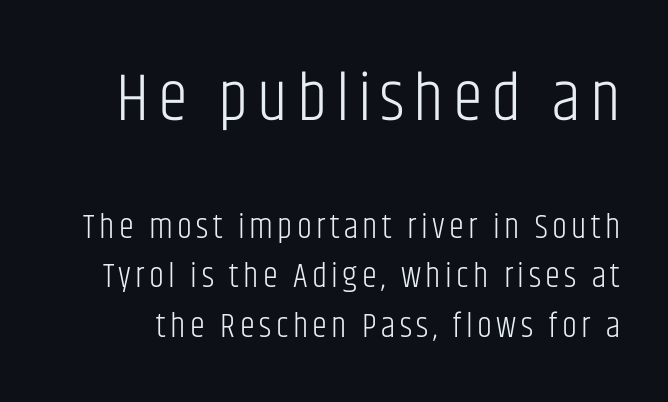
The image shows 68 px light, condensed sans-serif type, upright; set normal line spacing (1.46x), not underlined; the first (top) block is 2.0x larger; low stroke contrast and a large x-height.
